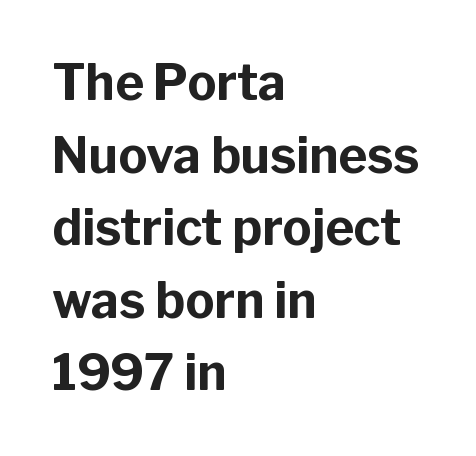
{"serif": "no", "italic": "no", "bold": "yes", "weight": "bold", "width": "normal", "stroke_contrast": "low", "x_height": "medium", "monospaced": "no", "underline": "no", "align": "left", "line_spacing": "normal", "line_spacing_ratio": 1.48, "letter_spacing": "normal", "letter_spacing_em": 0.0, "glyph_px": 49}
